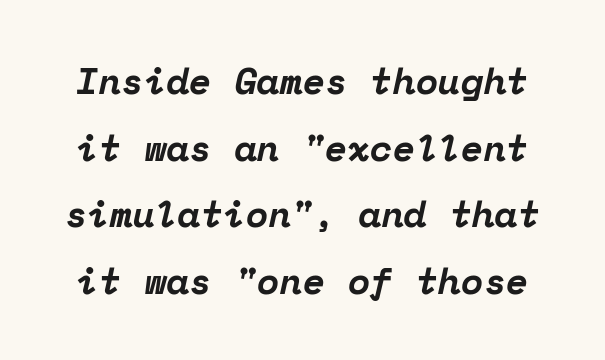
Type without underlining. The font's italic variant was chosen for this text. This rendering leaves character spacing at its baseline value. Students, this is bold: see how much ink each stroke carries.
